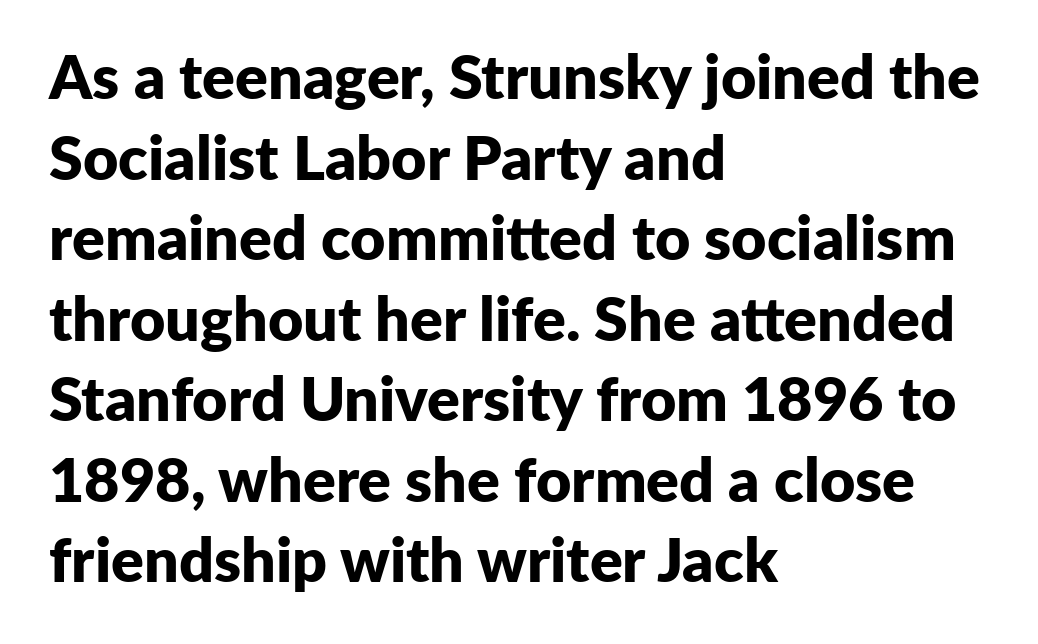
{"serif": "no", "italic": "no", "bold": "yes", "weight": "bold", "width": "normal", "stroke_contrast": "low", "x_height": "medium", "monospaced": "no", "underline": "no", "align": "left", "line_spacing": "normal", "line_spacing_ratio": 1.32, "letter_spacing": "normal", "letter_spacing_em": 0.0, "glyph_px": 61}
